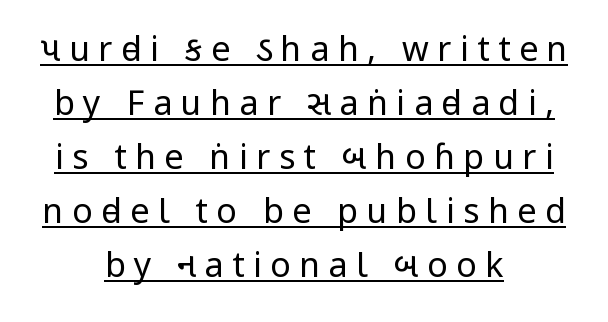
The image shows 34 px regular-weight, condensed sans-serif type, upright; set centered, normal line spacing (1.59x), unusually wide letter spacing (+0.25 em), underlined; low stroke contrast and a large x-height.
